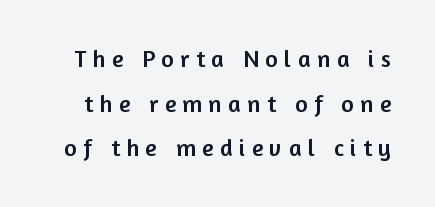
Someone cranked the tracking dial way up on this one. Nope, not italic — everything's standing straight. The passage shown is not underscored anywhere.
